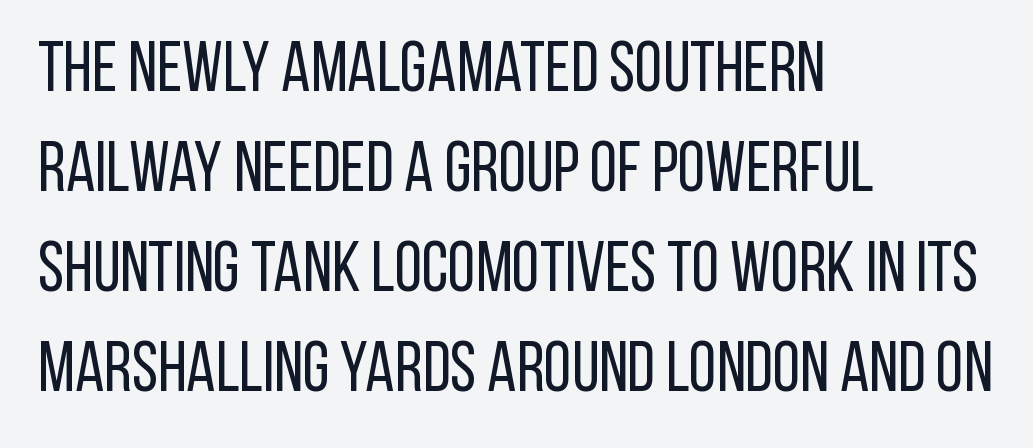
{"serif": "no", "italic": "no", "bold": "no", "weight": "regular", "width": "condensed", "stroke_contrast": "low", "x_height": "large", "monospaced": "no", "underline": "no", "align": "left", "line_spacing": "normal", "line_spacing_ratio": 1.43, "letter_spacing": "normal", "letter_spacing_em": 0.0, "glyph_px": 70}
